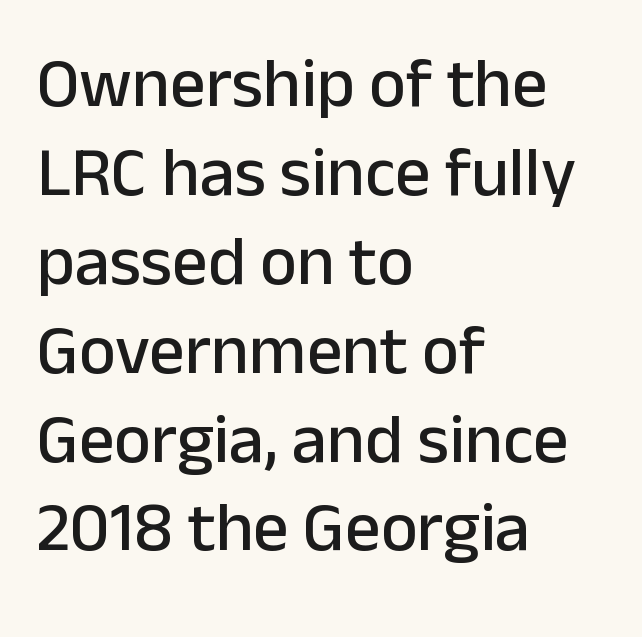
{"serif": "no", "italic": "no", "width": "normal", "stroke_contrast": "low", "x_height": "medium", "monospaced": "no", "underline": "no", "align": "left", "line_spacing": "normal", "line_spacing_ratio": 1.27, "letter_spacing": "normal", "letter_spacing_em": 0.0, "glyph_px": 70}
